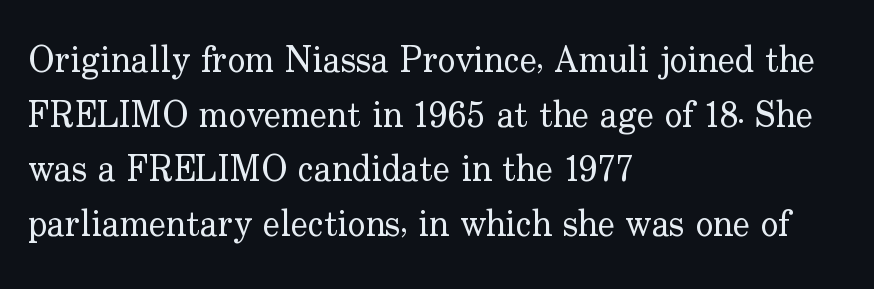
The image shows 36 px regular-weight serif type, upright; set left-aligned, normal line spacing (1.52x), normal letter spacing, not underlined; low stroke contrast and a small x-height.
